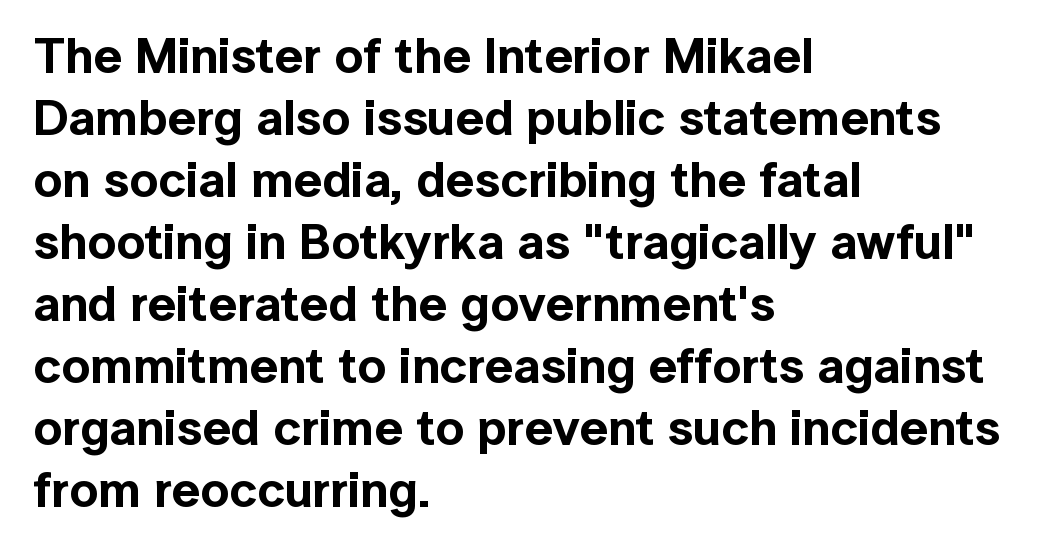
Q: Is the text italic (slanted)? A: No, it is upright.
Q: Is the typeface a serif or a sans-serif typeface? A: Sans-serif.
Q: Is the text underlined? A: No.
Q: How is the paragraph aligned? A: Left-aligned.
Q: Is the spacing between letters normal or unusually wide? A: Normal.
Q: Width (condensed, normal, or wide)? A: Normal.
Q: x-height? A: Medium.
Q: Monospaced? A: No.
